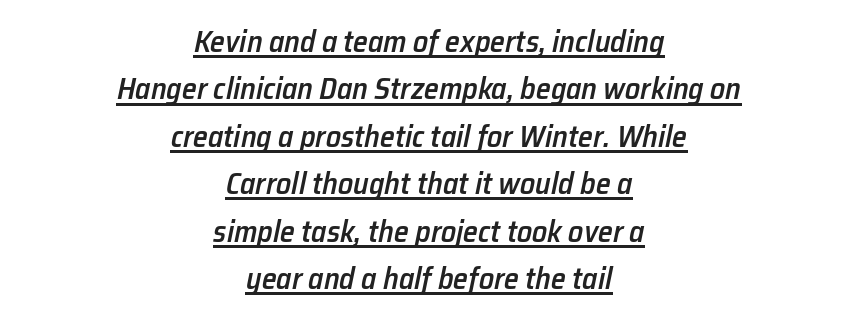
The image shows 30 px semibold type, italic (leaning right); set centered, normal line spacing (1.58x), normal letter spacing, underlined; low stroke contrast and a medium x-height.
